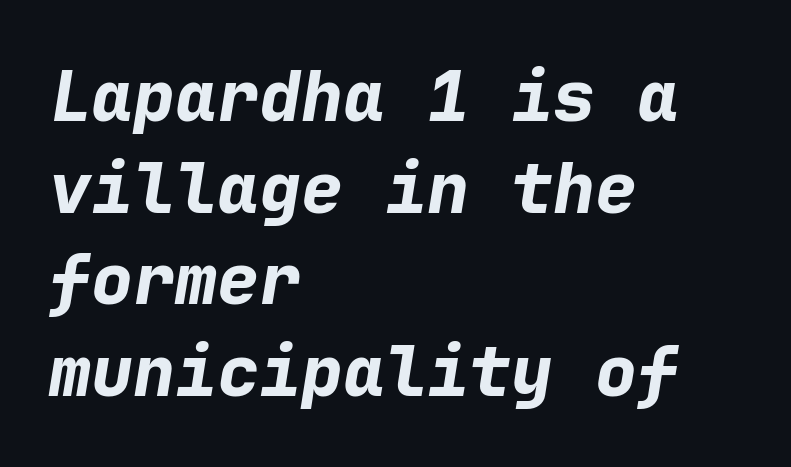
{"italic": "yes", "lean": "right", "slant_degrees": 9, "bold": "yes", "weight": "bold", "width": "normal", "stroke_contrast": "low", "x_height": "medium", "monospaced": "yes", "underline": "no", "align": "left", "line_spacing": "normal", "line_spacing_ratio": 1.31, "letter_spacing": "normal", "letter_spacing_em": 0.0, "glyph_px": 70}
